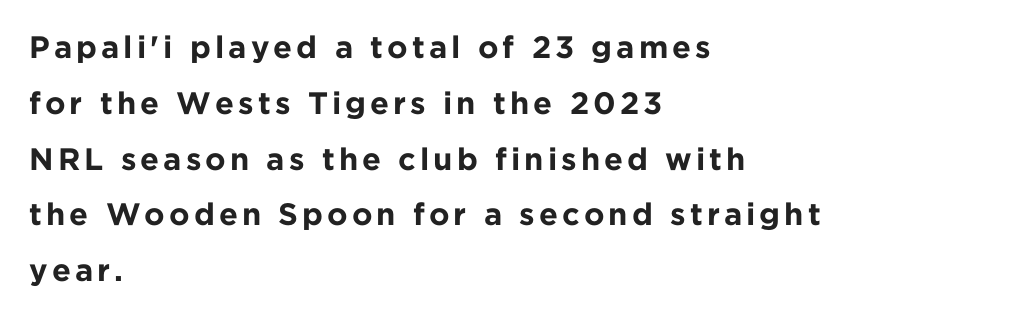
Q: Is the text bold? A: Yes.
Q: Is the text italic (slanted)? A: No, it is upright.
Q: Is the typeface a serif or a sans-serif typeface? A: Sans-serif.
Q: Is the text underlined? A: No.
Q: How is the paragraph aligned? A: Left-aligned.
Q: Width (condensed, normal, or wide)? A: Normal.
Q: Stroke contrast? A: Low.
Q: x-height? A: Medium.
Q: Monospaced? A: No.
